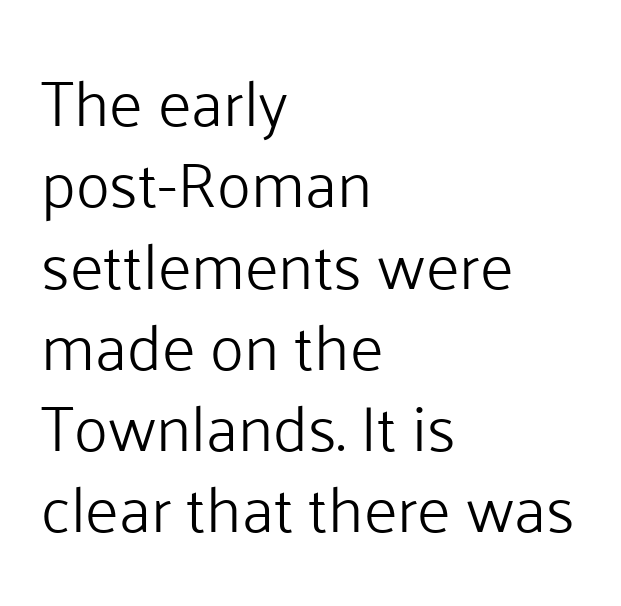
{"serif": "no", "italic": "no", "bold": "no", "weight": "light", "width": "normal", "stroke_contrast": "low", "x_height": "medium", "monospaced": "no", "underline": "no", "align": "left", "line_spacing": "normal", "line_spacing_ratio": 1.27, "letter_spacing": "normal", "letter_spacing_em": 0.0, "glyph_px": 64}
